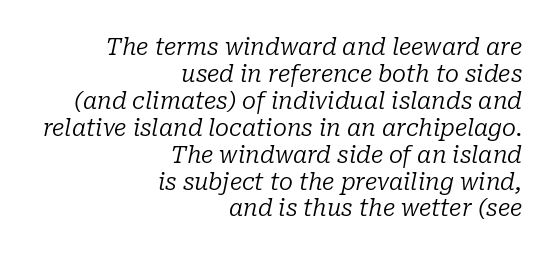
{"italic": "yes", "lean": "right", "slant_degrees": 10, "bold": "no", "underline": "no", "align": "right", "line_spacing_ratio": 1.17, "letter_spacing": "normal", "letter_spacing_em": 0.0, "glyph_px": 23}
